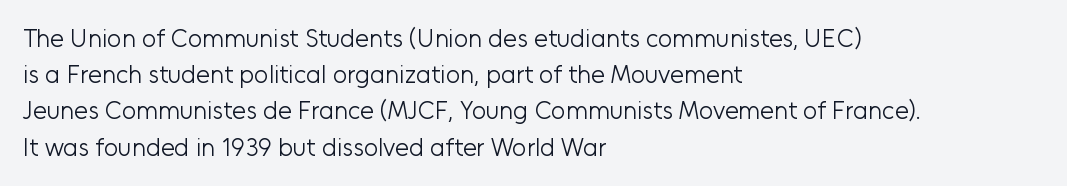
The image shows 25 px text type, upright; set left-aligned, normal line spacing (1.45x), normal letter spacing, not underlined.
